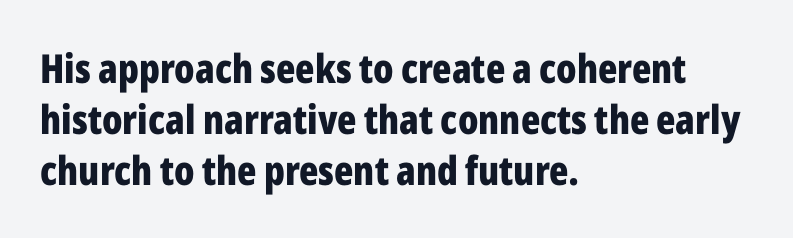
The designer left line spacing at the default. Visually the block forms a straight wall on the left and a jagged coastline on the right. Is this a fixed-width face? No — the glyphs have proportional, varying widths. Characters remain perfectly vertical along every line. Font category for this specimen: sans-serif. The foot of each line stays bare and open.
